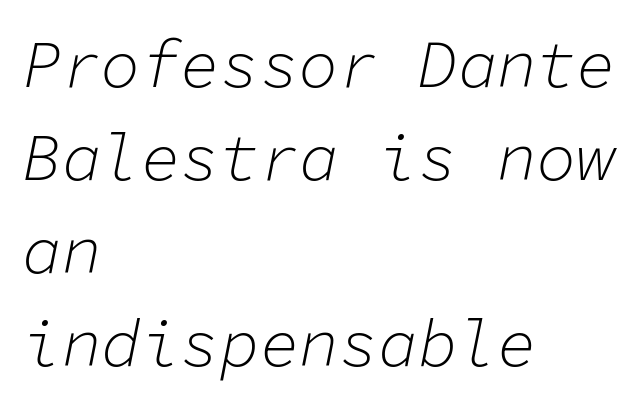
The image shows 66 px light type, italic (leaning right), monospaced; set left-aligned, normal line spacing (1.41x), normal letter spacing, not underlined; low stroke contrast and a medium x-height.
